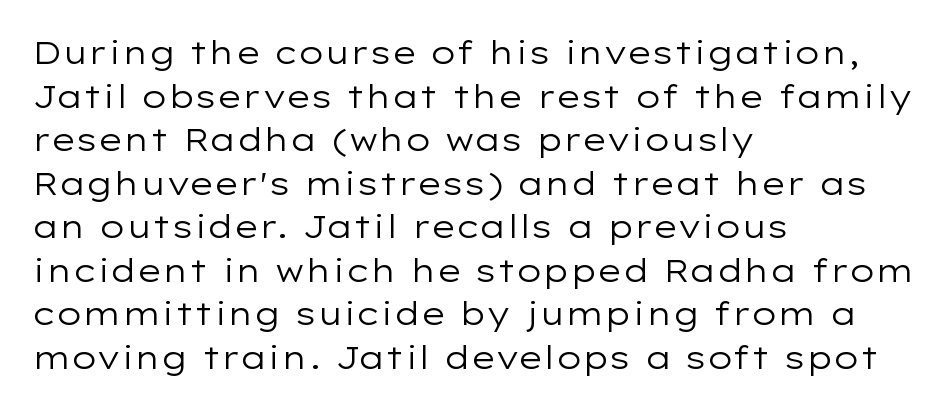
Short note: letters normally spaced. Weight: regular or lighter. The specimen reads as upright at a glance. This rendering employs a face without finishing strokes, i.e., a sans-serif. The passage shown stacks its lines at a standard gap.
